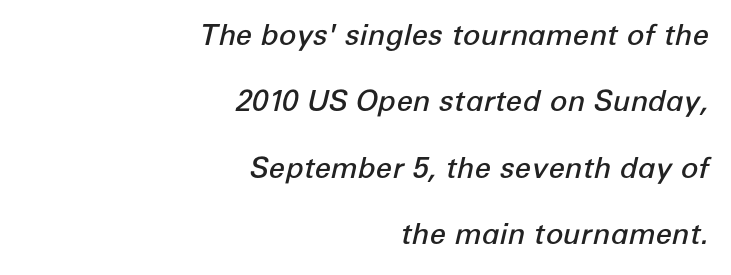
The image shows 29 px semibold type, italic (leaning right); set right-aligned, loose line spacing (2.29x), normal letter spacing, not underlined; low stroke contrast and a medium x-height.
